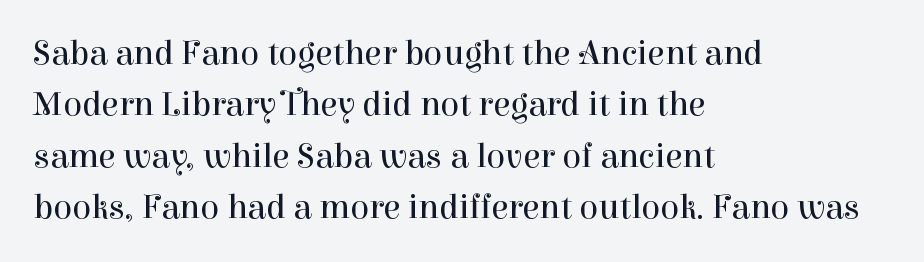
{"serif": "yes", "italic": "no", "bold": "no", "weight": "regular", "width": "normal", "stroke_contrast": "high", "x_height": "medium", "monospaced": "no", "underline": "no", "align": "left", "line_spacing": "normal", "line_spacing_ratio": 1.47, "letter_spacing": "normal", "letter_spacing_em": 0.0, "glyph_px": 35}
